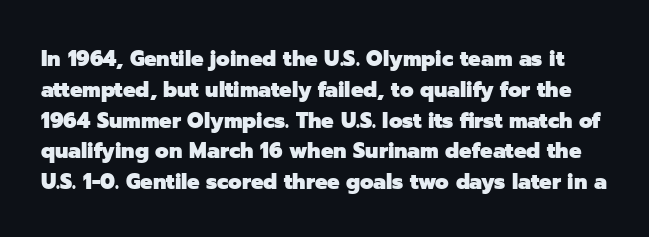
The image shows 22 px bold type, upright; set normal line spacing (1.4x), normal letter spacing, not underlined.
